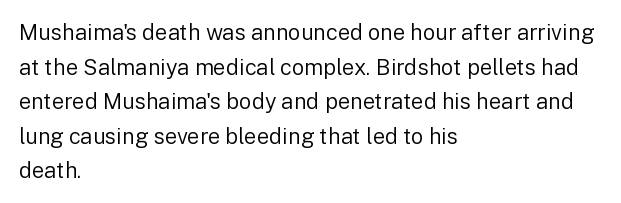
Which margin do the lines hug? The left one — the right edge is uneven. This is roman type, the default non-slanted kind. Summary of vertical rhythm: regular, with standard interline spacing. These glyphs show unthickened strokes, regular width or finer. The rendering keeps characters at their native spacing. The gap between lines stays unmarked.
